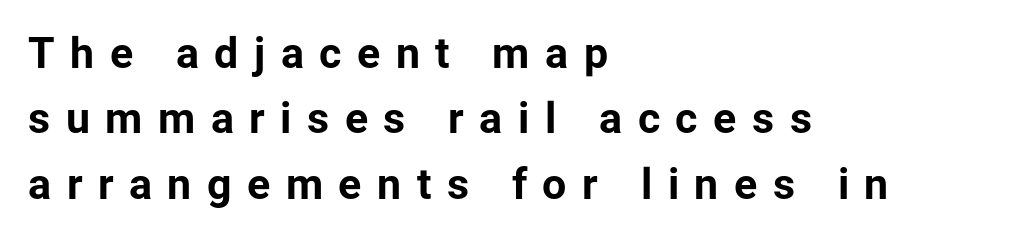
Here the designer chose a conventional face with non-uniform glyph widths. What weight is shown? A full bold with thick strokes. If you measured baseline to baseline, you'd find a middling distance. The letters stand upright; this is a roman face.
